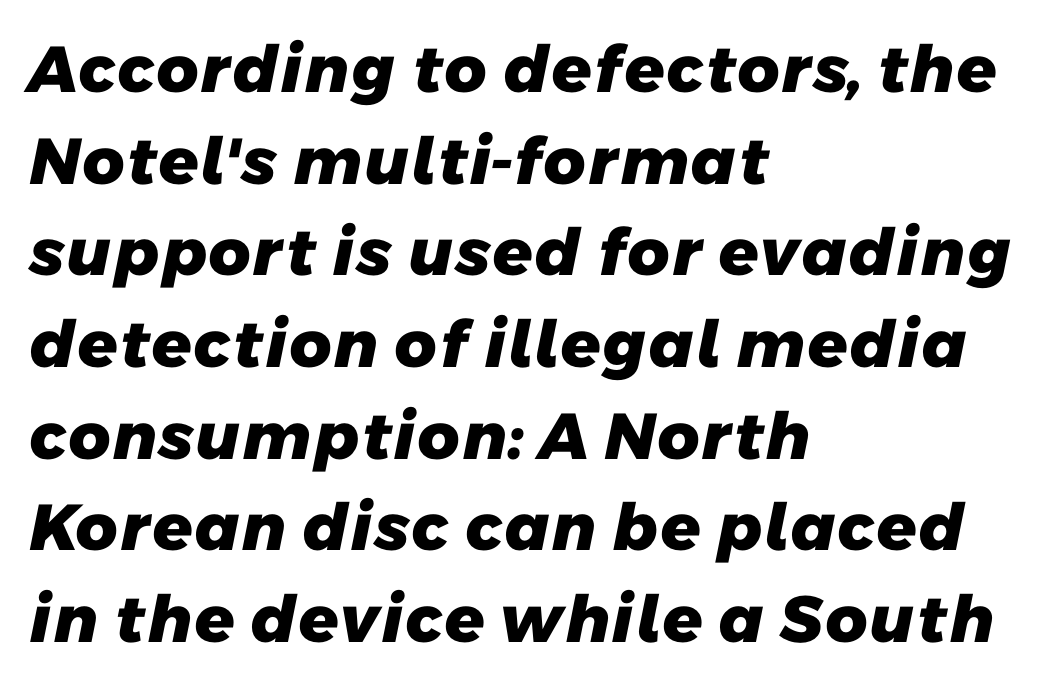
There is no visible air inserted between adjacent glyphs. Casual observation: everything's shoved over to the left. The passage shown stacks its lines at a standard gap. The strip under each line holds only bare page. Weight: bold.
